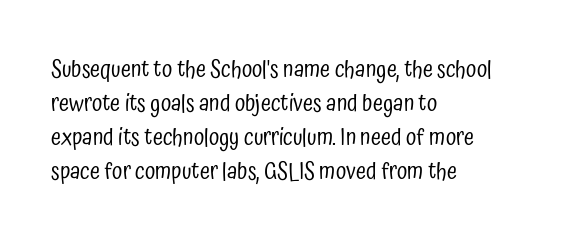
The type sits square on the baseline with zero lean. Stem width sits at or under what a default text font uses. Horizontally, the lines are justified to the leading edge only. This sample keeps an unexceptional amount of space between lines. The space beneath each line is pristine and unruled. There is no visible air inserted between adjacent glyphs.
